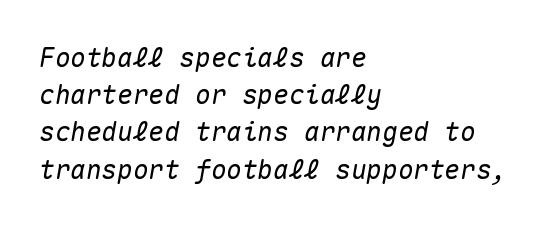
The image shows 26 px text type, italic (leaning right); set left-aligned, normal line spacing (1.43x), normal letter spacing, not underlined.
